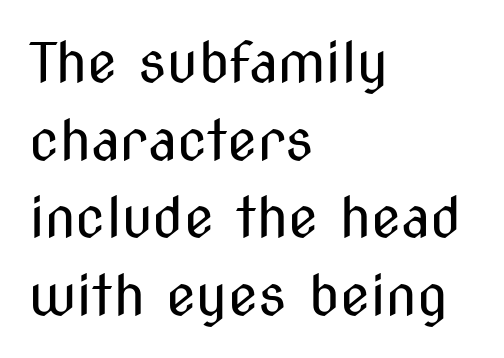
The image shows 55 px regular-weight, condensed sans-serif type, upright; set left-aligned, normal line spacing (1.41x), normal letter spacing, not underlined; medium stroke contrast and a medium x-height.
